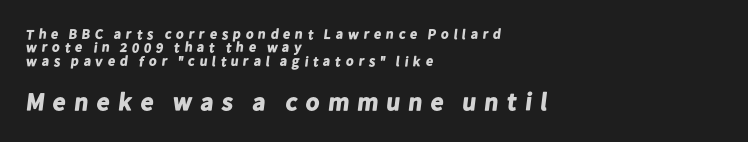
Summary of vertical rhythm: compact, with narrow interline spacing. The sample has been set heavy, in full bold. Decoration check: the copy has no underline. One-word summary of the alignment: left. Block two is the big one; block one sits smaller above it.
